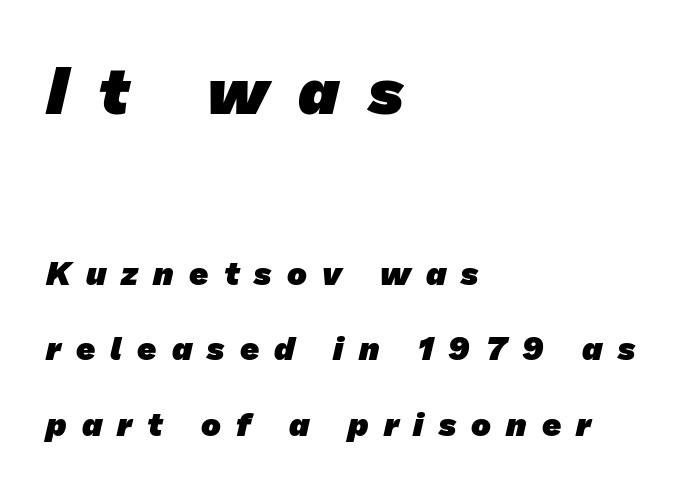
If you measured baseline to baseline, you'd find a long distance. The face used here is proportionally spaced, like ordinary book or web type. Classification — sans serif. The face used here has the dense, thick strokes of a bold.
